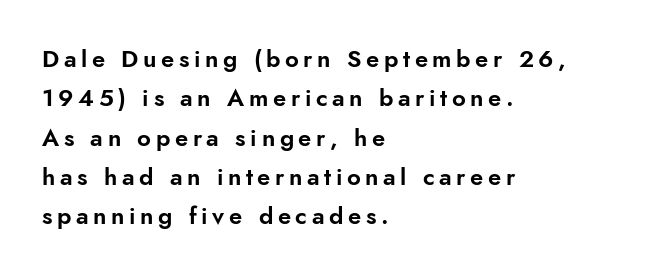
Q: Is the text italic (slanted)? A: No, it is upright.
Q: Is the text underlined? A: No.
Q: How is the paragraph aligned? A: Left-aligned.
Q: Is the spacing between lines tight, normal or loose? A: Normal.
